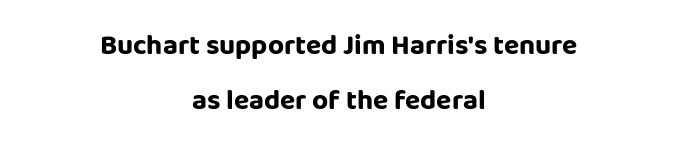
{"serif": "no", "italic": "no", "bold": "yes", "weight": "bold", "width": "normal", "stroke_contrast": "low", "x_height": "large", "monospaced": "no", "underline": "no", "align": "center", "line_spacing": "loose", "line_spacing_ratio": 1.97, "letter_spacing": "normal", "letter_spacing_em": 0.0, "glyph_px": 28}
